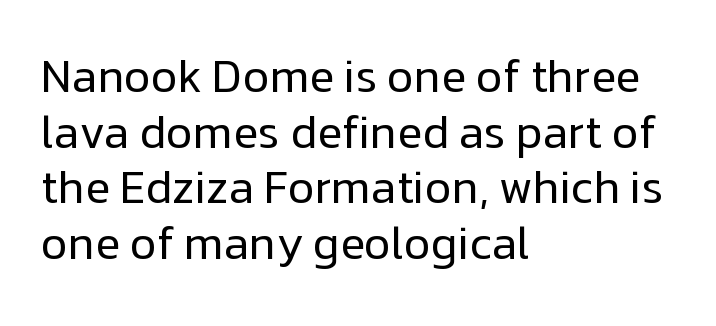
The image shows 46 px regular-weight sans-serif type, upright; set left-aligned, line spacing 1.21x, normal letter spacing, not underlined; low stroke contrast and a medium x-height.
